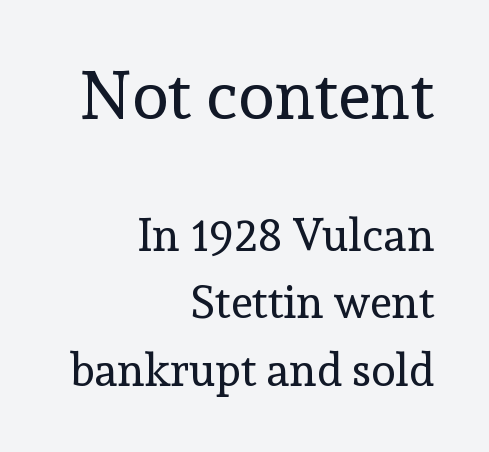
The image shows 67 px regular-weight serif type, upright; set right-aligned, normal line spacing (1.49x), normal letter spacing, not underlined; the first (top) block is 1.49x larger; a medium x-height.
